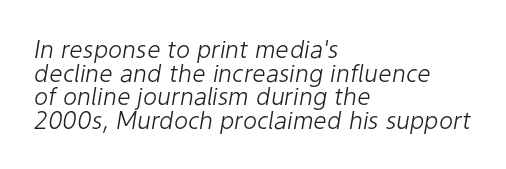
The words here are not underlined. An italicized treatment has been applied to the whole sample. In terms of leading, this rendering errs on the cramped side. Typeset ragged right — the left edge is the straight one. Bold? No — there's no thickening of the strokes.
